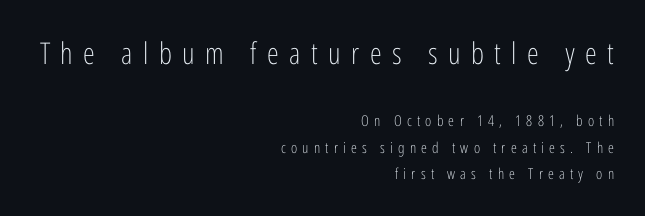
The image shows 30 px light, condensed sans-serif type, upright; set right-aligned, line spacing 1.79x, unusually wide letter spacing (+0.35 em), not underlined; the first (top) block is 2.0x larger; low stroke contrast and a medium x-height.
